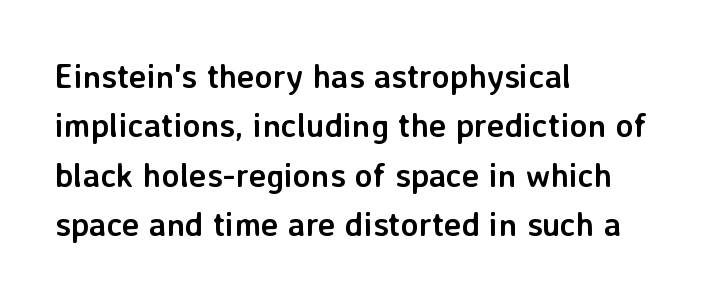
The image shows 33 px semibold sans-serif type, upright; set left-aligned, normal line spacing (1.5x), normal letter spacing, not underlined; low stroke contrast and a medium x-height.
